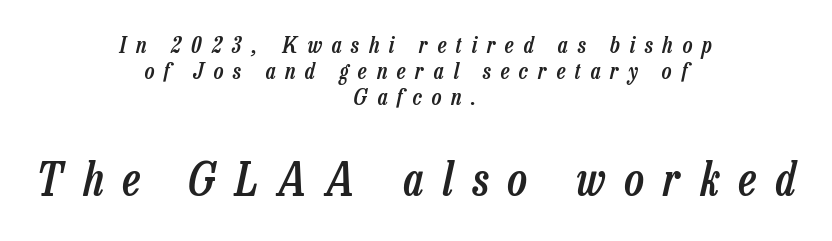
{"italic": "yes", "lean": "right", "slant_degrees": 13, "bold": "semi", "weight": "semibold", "width": "condensed", "stroke_contrast": "low", "x_height": "medium", "monospaced": "no", "underline": "no", "align": "center", "line_spacing": "tight", "line_spacing_ratio": 1.12, "letter_spacing": "wide", "letter_spacing_em": 0.43, "larger_block": "second", "size_ratio": 2.0, "glyph_px": 46}
